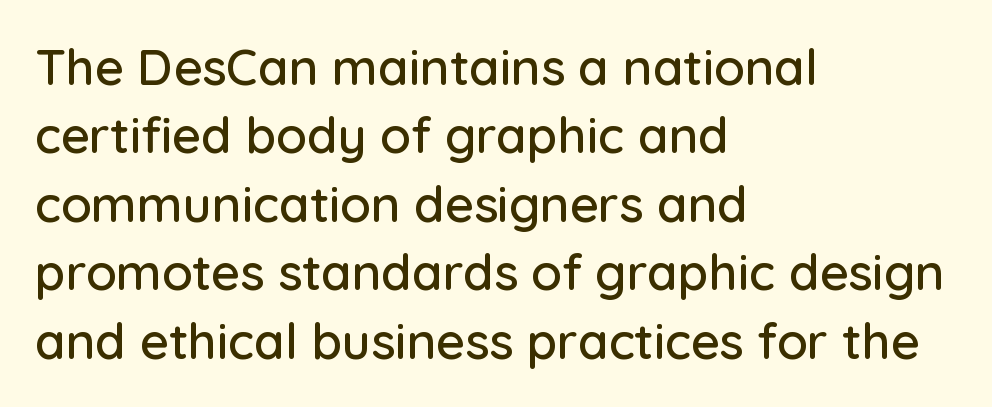
What kind of face is this? One without serifs — a sans. Each letter keeps its own natural width here, so spacing adapts to shape. Tall strokes in this sample are plumb rather than angled. The rendering anchors every line to the left-hand side. Here the glyphs are tracked normally, forming tight word shapes. The baseline area is clear.
